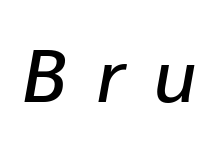
The image shows 75 px text type, italic (leaning right); set unusually wide letter spacing (+0.4 em), not underlined; low stroke contrast and a medium x-height.
